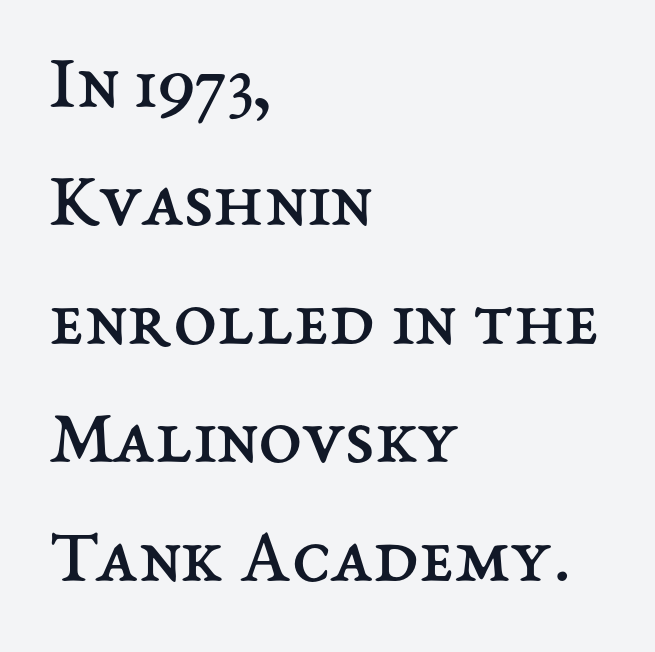
{"italic": "no", "bold": "no", "weight": "regular", "width": "normal", "stroke_contrast": "medium", "x_height": "medium", "monospaced": "no", "underline": "no", "align": "left", "line_spacing": "normal", "line_spacing_ratio": 1.5, "letter_spacing": "normal", "letter_spacing_em": 0.0, "glyph_px": 79}
